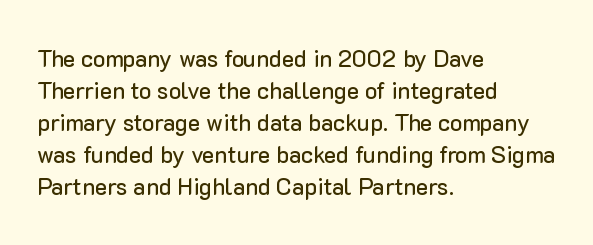
Q: Is the text italic (slanted)? A: No, it is upright.
Q: Is the text underlined? A: No.
Q: How is the paragraph aligned? A: Left-aligned.
Q: Is the spacing between letters normal or unusually wide? A: Normal.
Q: Is the spacing between lines tight, normal or loose? A: Normal.
